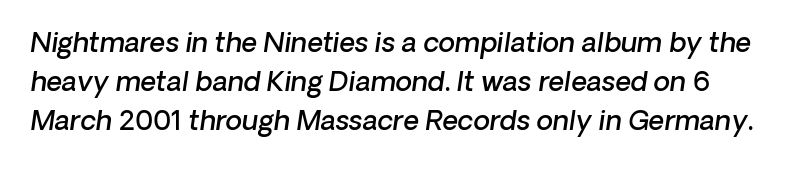
The image shows 27 px text type, italic (leaning right); set normal line spacing (1.45x), normal letter spacing, not underlined.
